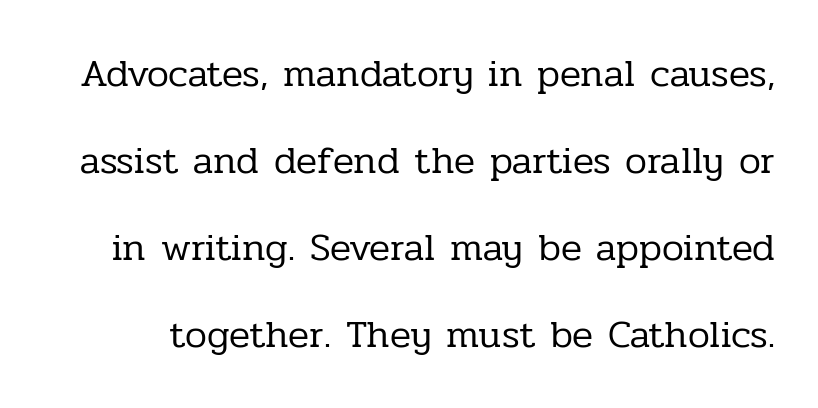
Q: Is the text bold? A: No.
Q: Is the text italic (slanted)? A: No, it is upright.
Q: Is the typeface a serif or a sans-serif typeface? A: Serif.
Q: Is the text underlined? A: No.
Q: Is the spacing between letters normal or unusually wide? A: Normal.
Q: Is the spacing between lines tight, normal or loose? A: Loose.
Q: Width (condensed, normal, or wide)? A: Normal.
Q: Stroke contrast? A: Low.
Q: x-height? A: Medium.
Q: Monospaced? A: No.
